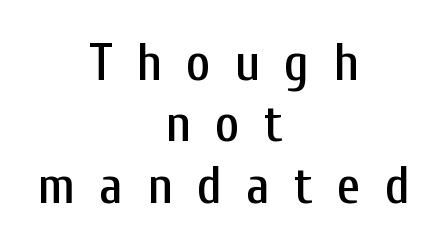
{"serif": "no", "italic": "no", "width": "condensed", "stroke_contrast": "low", "x_height": "medium", "monospaced": "no", "underline": "no", "align": "center", "line_spacing_ratio": 1.16, "letter_spacing": "wide", "letter_spacing_em": 0.45, "glyph_px": 53}
